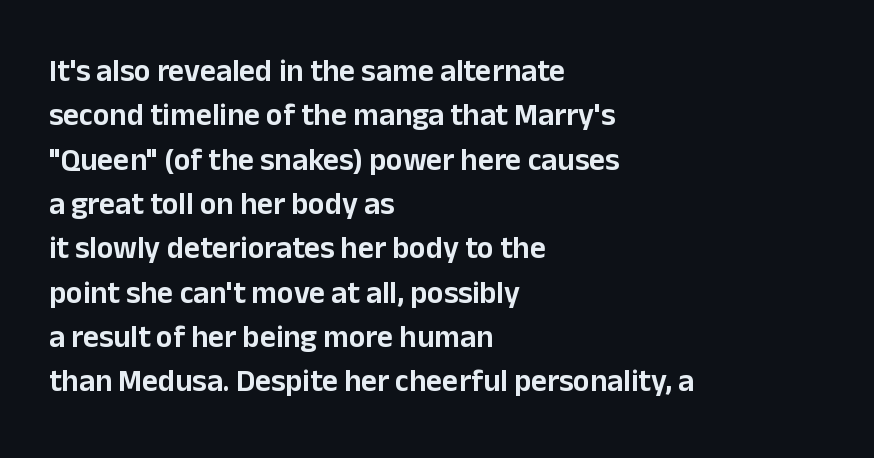
Is the letter spacing exaggerated? No — it looks like the ordinary default. The glyphs are unaccompanied by any horizontal stroke below them. Characters remain perfectly vertical along every line. How would I describe the line gaps? Plain and ordinary.
